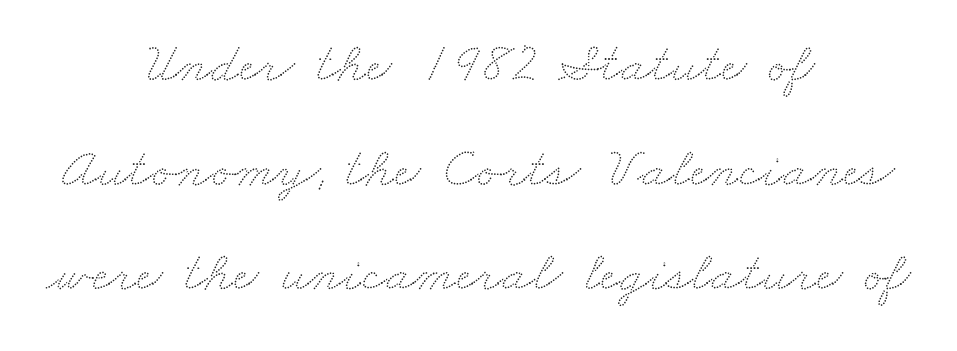
The image shows 56 px wide type; set centered, line spacing 1.87x, normal letter spacing, not underlined; low stroke contrast and a small x-height.
